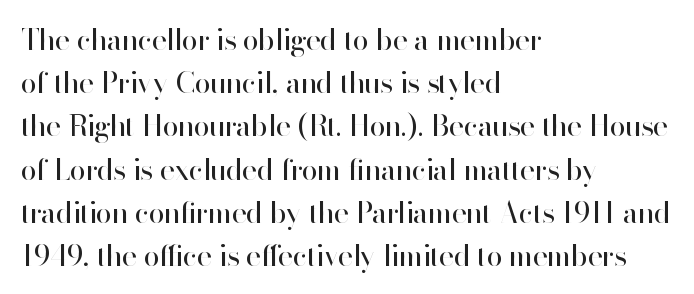
The rendering keeps characters at their native spacing. Baseline-to-baseline distance is the conventional proportion of letter height. Caption: multi-line text, flush left, ragged right. Think of a printed novel: that variable character pitch is what you see here. Font category for this specimen: sans-serif. Characters remain perfectly vertical along every line.
